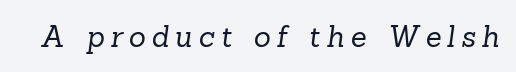
Note: serifs present on the glyphs. Has an underline been added? It has not. Heaviness? Minimal to ordinary, like unemphasized prose. The gaps between neighbouring characters are conspicuously large. Looks like regular typesetting: each glyph gets only the width it needs.
